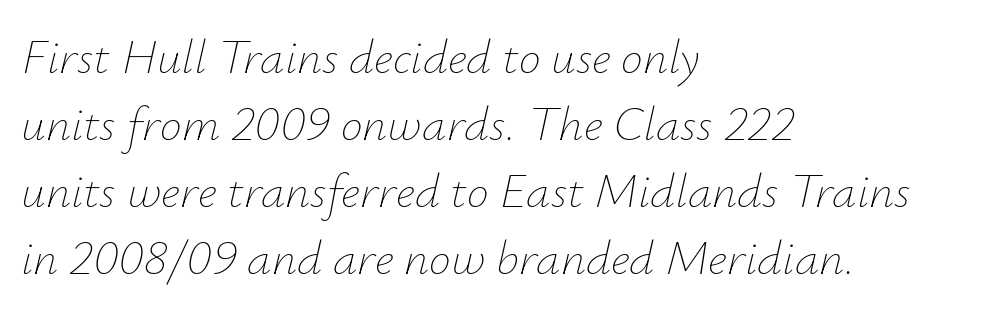
The image shows 49 px thin type, italic (leaning right); set left-aligned, normal line spacing (1.37x), normal letter spacing, not underlined; low stroke contrast and a small x-height.
